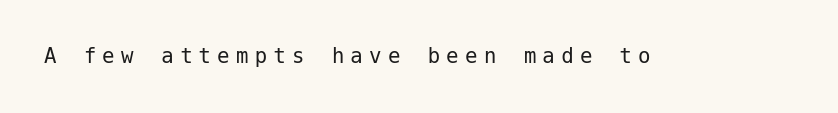
Q: Is the text bold? A: No.
Q: Is the text italic (slanted)? A: No, it is upright.
Q: Is the text underlined? A: No.
Q: Is the spacing between letters normal or unusually wide? A: Unusually wide.
